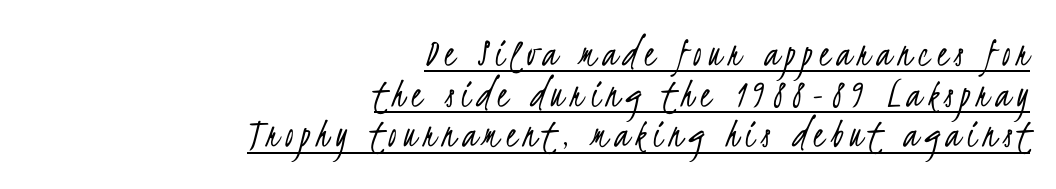
{"serif": "no", "bold": "no", "weight": "light", "width": "condensed", "stroke_contrast": "low", "x_height": "small", "monospaced": "no", "underline": "yes", "align": "right", "line_spacing": "tight", "line_spacing_ratio": 0.97, "glyph_px": 42}
